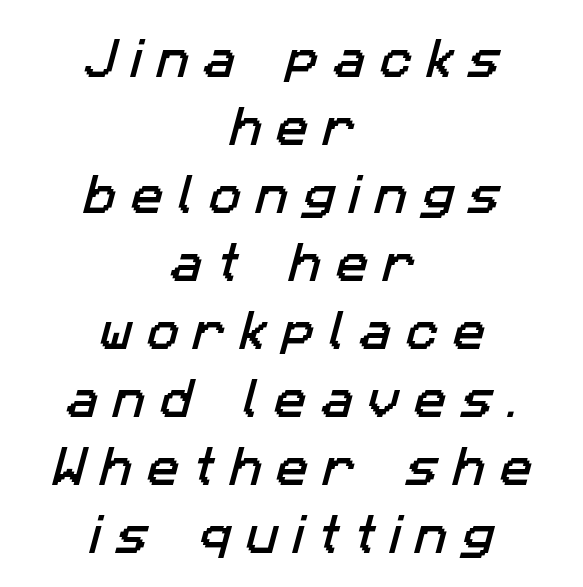
{"serif": "no", "width": "normal", "stroke_contrast": "low", "x_height": "medium", "monospaced": "no", "underline": "no", "align": "center", "line_spacing": "normal", "line_spacing_ratio": 1.58, "letter_spacing": "wide", "letter_spacing_em": 0.34, "glyph_px": 43}
